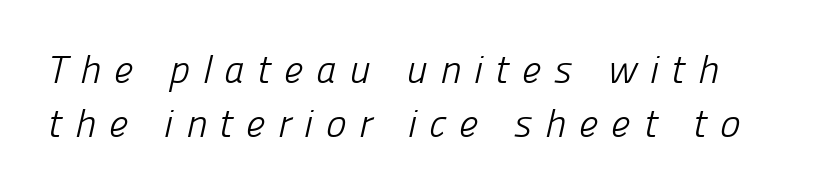
One glance says typical: line gaps are just what's usual. Check under the words: just untouched page. The face used here is proportionally spaced, like ordinary book or web type. Students, note that the glyphs here are deliberately spaced far apart. Stem width sits at or under what a default text font uses. The characters display no serif detailing; their extremities are plain.
